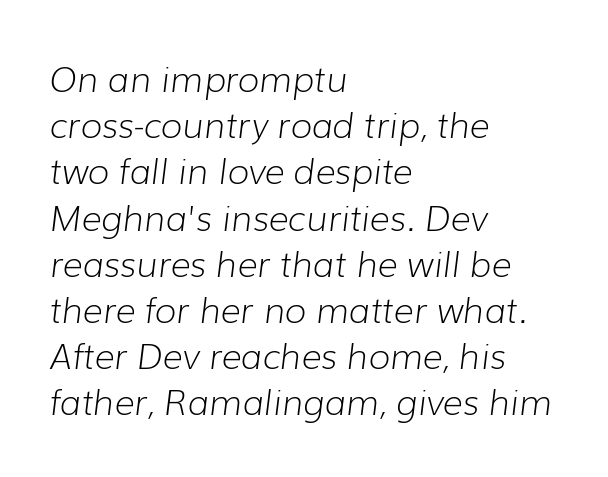
In CSS terms this would be text-align: left. Is the type slanted? Yes — the strokes lean at a clear angle. Evenly set lines give the paragraph a standard silhouette. Nothing unusual about the tracking: characters are spaced as the font intends.
